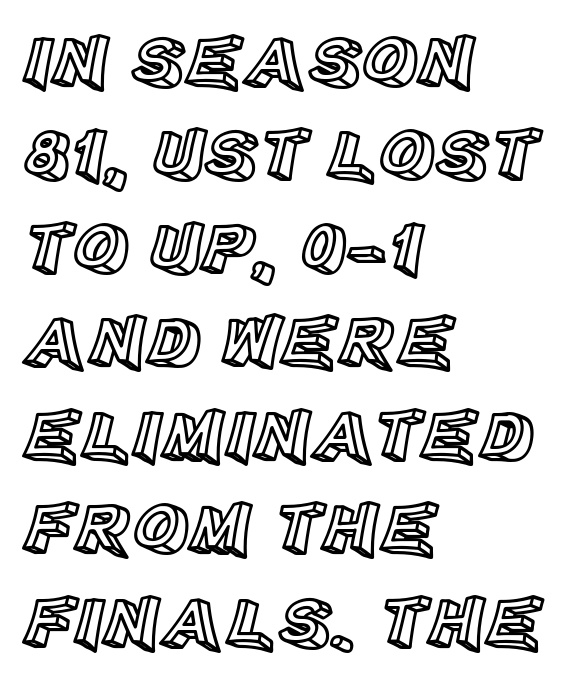
Q: Is the text italic (slanted)? A: Yes.
Q: Is the text underlined? A: No.
Q: How is the paragraph aligned? A: Left-aligned.
Q: Is the spacing between letters normal or unusually wide? A: Normal.
Q: Width (condensed, normal, or wide)? A: Normal.
Q: x-height? A: Large.
Q: Monospaced? A: No.
